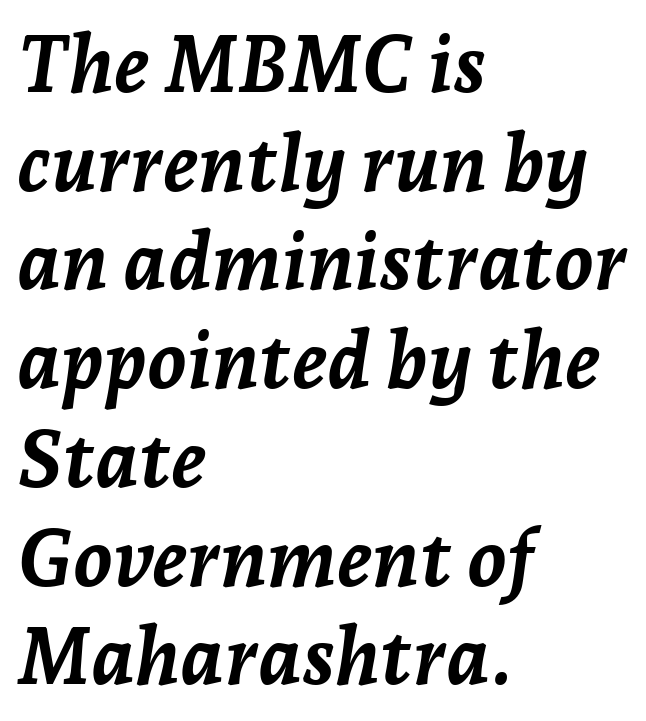
{"italic": "yes", "lean": "right", "slant_degrees": 7, "bold": "yes", "weight": "semibold", "width": "normal", "stroke_contrast": "low", "x_height": "medium", "monospaced": "no", "underline": "no", "align": "left", "line_spacing": "normal", "line_spacing_ratio": 1.25, "letter_spacing": "normal", "letter_spacing_em": 0.0, "glyph_px": 79}
